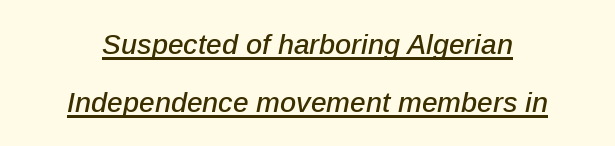
{"italic": "yes", "lean": "right", "slant_degrees": 12, "width": "normal", "stroke_contrast": "low", "x_height": "medium", "monospaced": "no", "underline": "yes", "line_spacing": "loose", "line_spacing_ratio": 2.07, "letter_spacing": "normal", "letter_spacing_em": 0.0, "glyph_px": 28}
